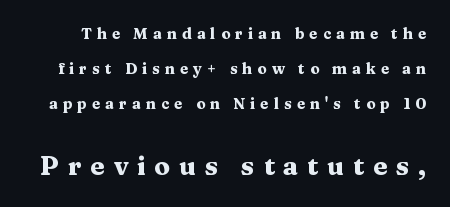
The letters are spread apart with noticeably loose tracking. Does the lettering tilt? It doesn't — this is upright. Decoration check: the copy has no underline. In this sample the second text group is rendered at the bigger scale. Horizontal bands of white between lines are thick stripes.
